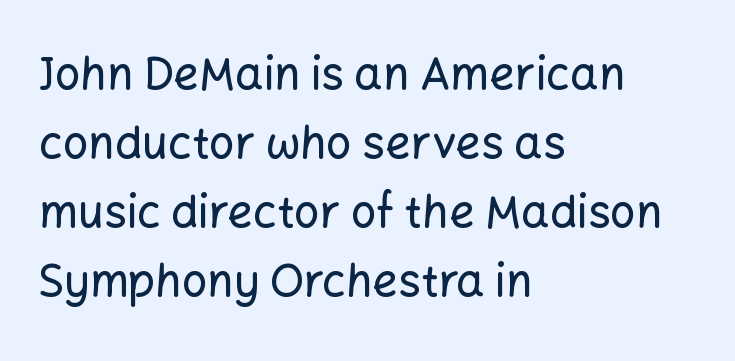
The image shows 45 px sans-serif type, upright; set left-aligned, normal line spacing (1.53x), normal letter spacing, not underlined; low stroke contrast and a medium x-height.
